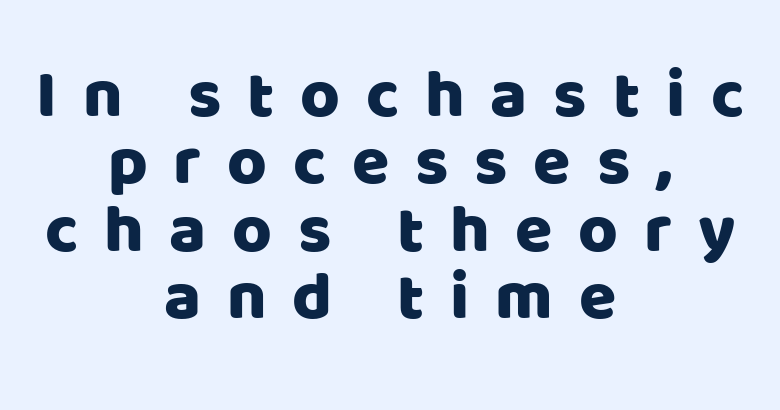
{"serif": "no", "italic": "no", "width": "normal", "stroke_contrast": "low", "x_height": "large", "monospaced": "no", "underline": "no", "align": "center", "line_spacing": "tight", "line_spacing_ratio": 0.99, "letter_spacing": "wide", "letter_spacing_em": 0.38, "glyph_px": 68}
